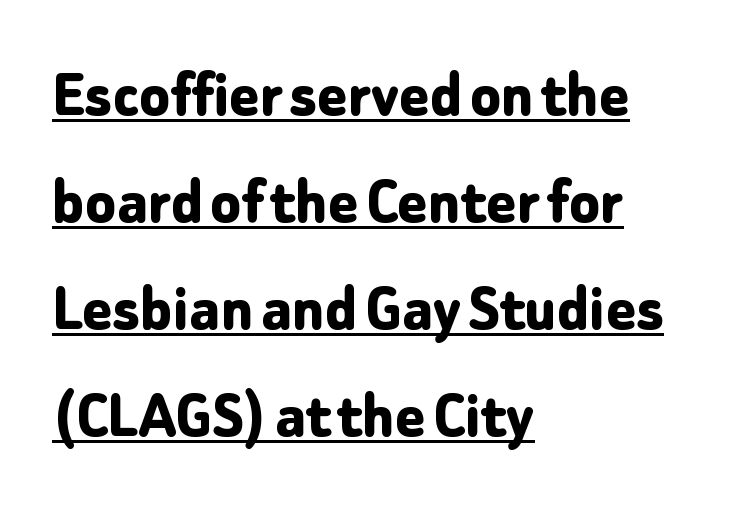
Q: Is the text bold? A: Yes.
Q: Is the text italic (slanted)? A: No, it is upright.
Q: Is the typeface a serif or a sans-serif typeface? A: Sans-serif.
Q: Is the text underlined? A: Yes.
Q: How is the paragraph aligned? A: Left-aligned.
Q: Is the spacing between letters normal or unusually wide? A: Normal.
Q: Is the spacing between lines tight, normal or loose? A: Normal.
Q: Width (condensed, normal, or wide)? A: Normal.
Q: Stroke contrast? A: Low.
Q: x-height? A: Medium.
Q: Monospaced? A: No.
